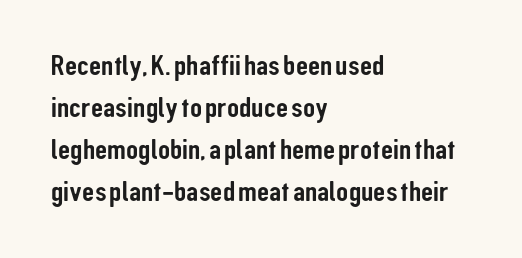
Proportional: the letters do not fall into vertical columns. A typesetter would mark this as roman, not italic. In terms of letterform style, serifs are entirely absent. You could call the tracking neutral — neither tight nor loose. The space directly below the letters is spotless. The passage is arranged the way most books set body copy — flush left.
